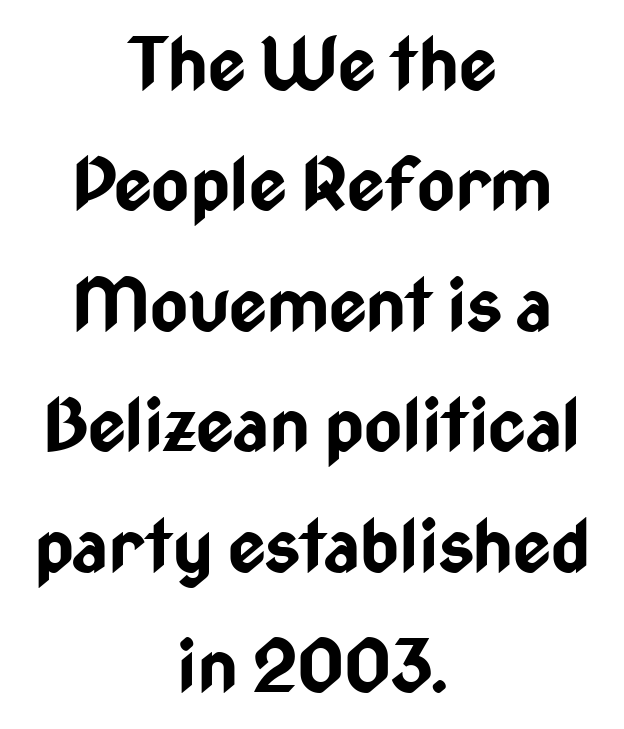
The image shows 73 px bold, condensed sans-serif type, upright; set centered, normal line spacing (1.65x), normal letter spacing, not underlined; low stroke contrast and a medium x-height.
